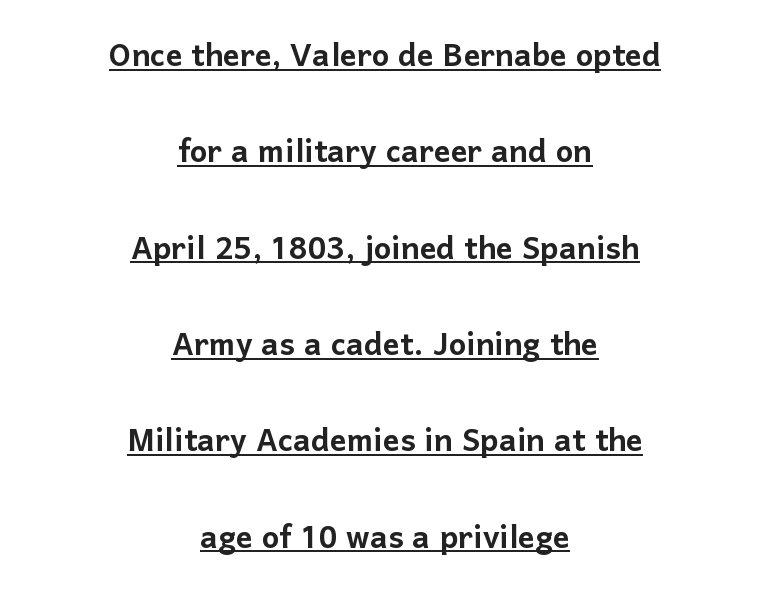
The image shows 41 px sans-serif type, upright; set centered, loose line spacing (2.35x), normal letter spacing, underlined; low stroke contrast and a medium x-height.
